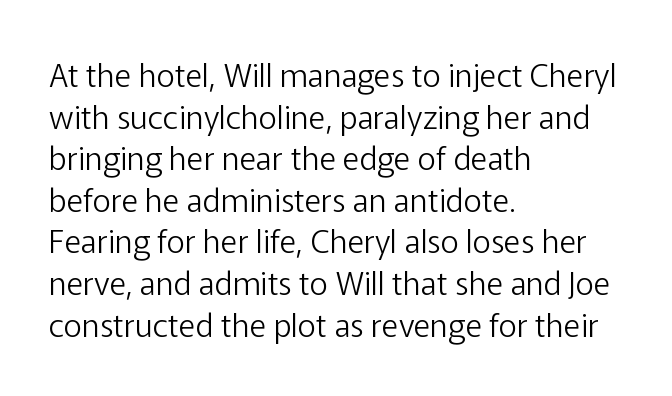
Think of a printed novel: that variable character pitch is what you see here. Anything drawn beneath the words? Only blank space. The face used here is a sans, in the tradition of grotesques and geometrics. Layout note: lines flush left. The face looks like a standard text weight, possibly lighter. The rendering uses a moderate line-height, typical for paragraphs.
